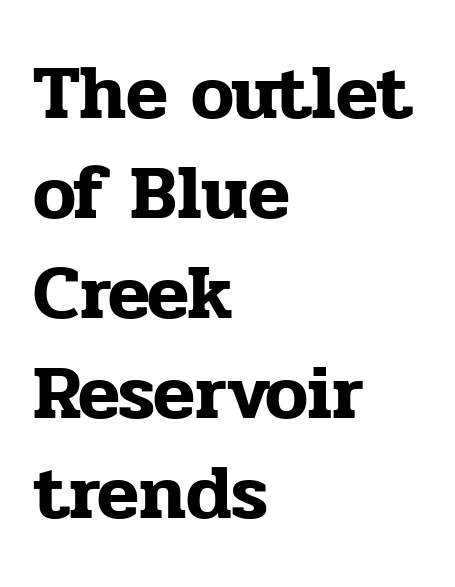
{"serif": "yes", "italic": "no", "width": "normal", "stroke_contrast": "low", "x_height": "medium", "monospaced": "no", "underline": "no", "align": "left", "line_spacing": "normal", "line_spacing_ratio": 1.3, "letter_spacing": "normal", "letter_spacing_em": 0.0, "glyph_px": 77}
